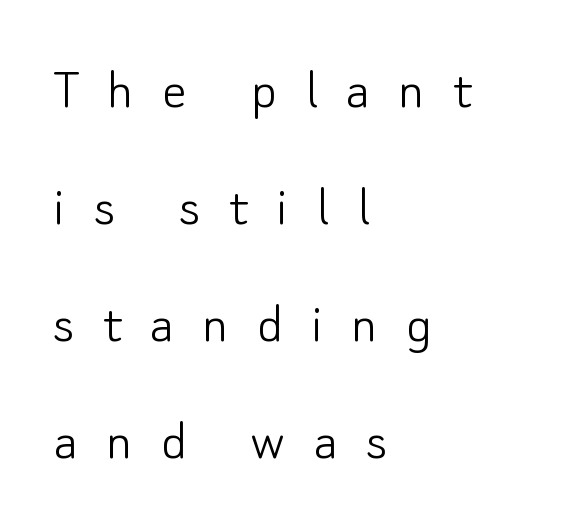
Observe the absence of serifs on each vertical stroke in this sample. No word sits above an underline. No heavy texture on the line: the type isn't bold. The vertical gap from one line to the next is large.
